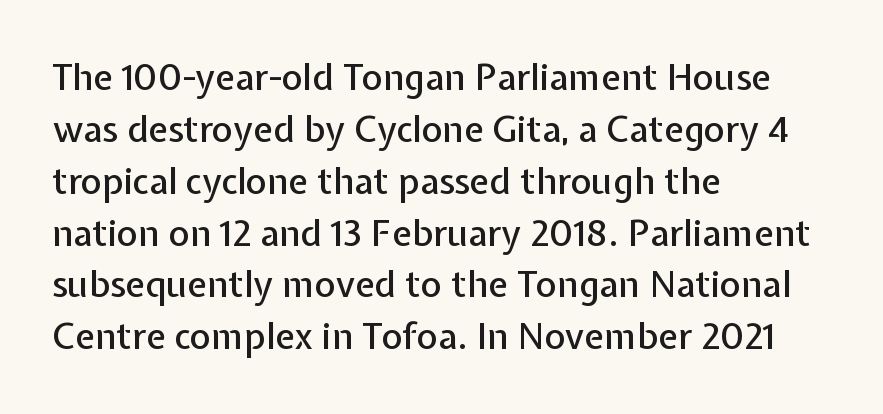
Q: Is the text italic (slanted)? A: No, it is upright.
Q: Is the typeface a serif or a sans-serif typeface? A: Sans-serif.
Q: Is the text underlined? A: No.
Q: How is the paragraph aligned? A: Left-aligned.
Q: Is the spacing between letters normal or unusually wide? A: Normal.
Q: Is the spacing between lines tight, normal or loose? A: Normal.
Q: Width (condensed, normal, or wide)? A: Normal.
Q: Stroke contrast? A: Low.
Q: x-height? A: Medium.
Q: Monospaced? A: No.
